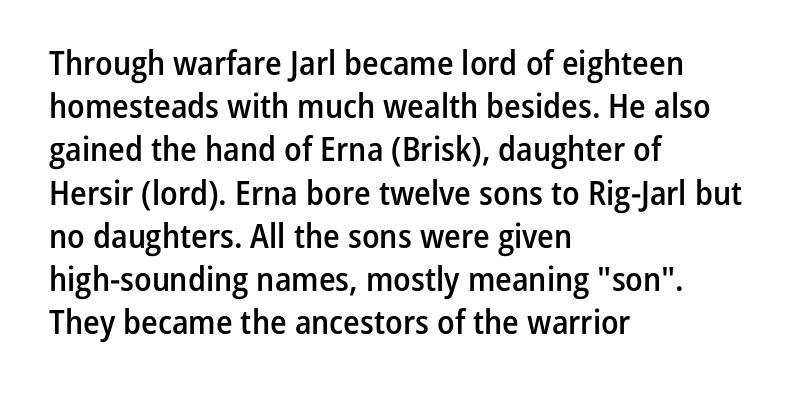
Q: Is the text bold? A: Semi-bold.
Q: Is the text italic (slanted)? A: No, it is upright.
Q: Is the typeface a serif or a sans-serif typeface? A: Sans-serif.
Q: Is the text underlined? A: No.
Q: How is the paragraph aligned? A: Left-aligned.
Q: Is the spacing between letters normal or unusually wide? A: Normal.
Q: Is the spacing between lines tight, normal or loose? A: Normal.
Q: Width (condensed, normal, or wide)? A: Condensed.
Q: Stroke contrast? A: Low.
Q: x-height? A: Medium.
Q: Monospaced? A: No.
